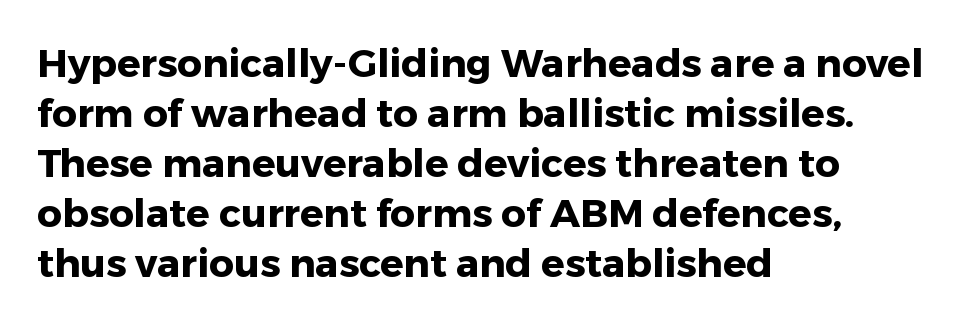
{"serif": "no", "italic": "no", "bold": "yes", "weight": "heavy", "width": "normal", "stroke_contrast": "low", "x_height": "medium", "monospaced": "no", "underline": "no", "align": "left", "line_spacing": "normal", "line_spacing_ratio": 1.28, "letter_spacing": "normal", "letter_spacing_em": 0.0, "glyph_px": 39}
